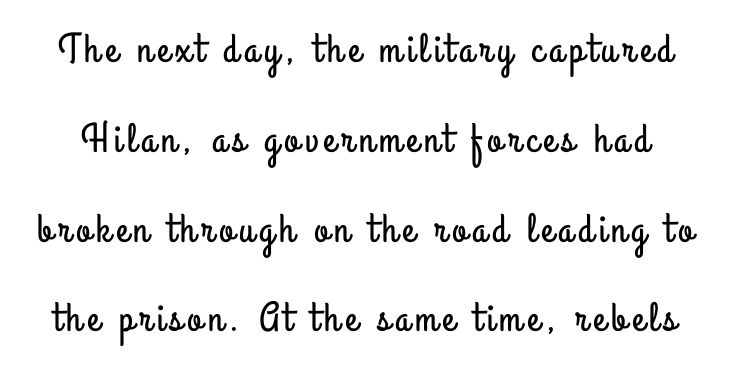
Summary of vertical rhythm: relaxed, with wide interline spacing. What kind of face is this? One without serifs — a sans. If you drew a line through each stem, it would be perfectly vertical. Proportional: the letters do not fall into vertical columns. The baseline area is clear.
